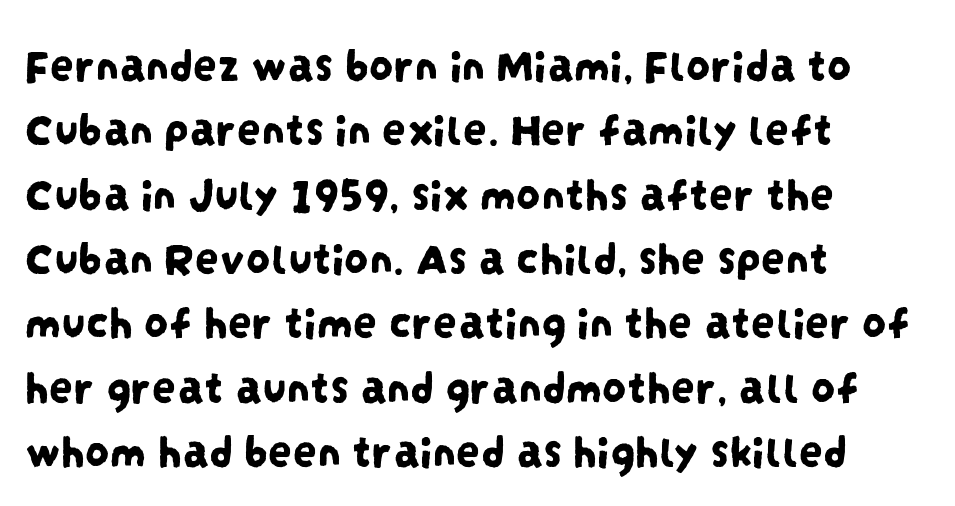
Q: Is the typeface a serif or a sans-serif typeface? A: Sans-serif.
Q: Is the text underlined? A: No.
Q: How is the paragraph aligned? A: Left-aligned.
Q: Is the spacing between letters normal or unusually wide? A: Normal.
Q: Is the spacing between lines tight, normal or loose? A: Normal.
Q: Width (condensed, normal, or wide)? A: Condensed.
Q: Stroke contrast? A: Low.
Q: x-height? A: Large.
Q: Monospaced? A: No.
